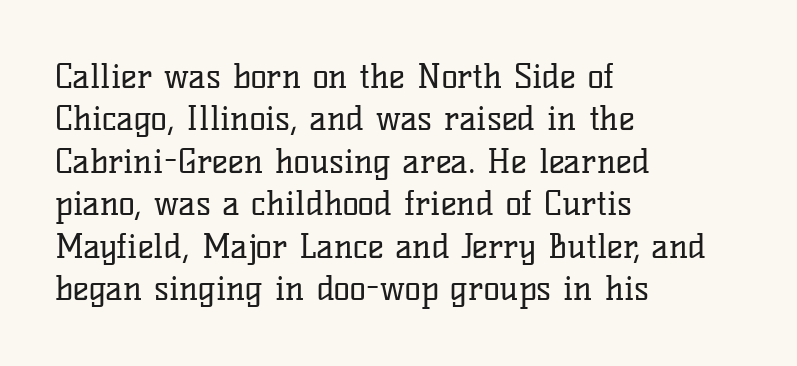
Descenders hang freely into open space. Words appear dense and cohesive because spacing is normal. Leading matches the norm, producing a regular column. Style check: upright.
